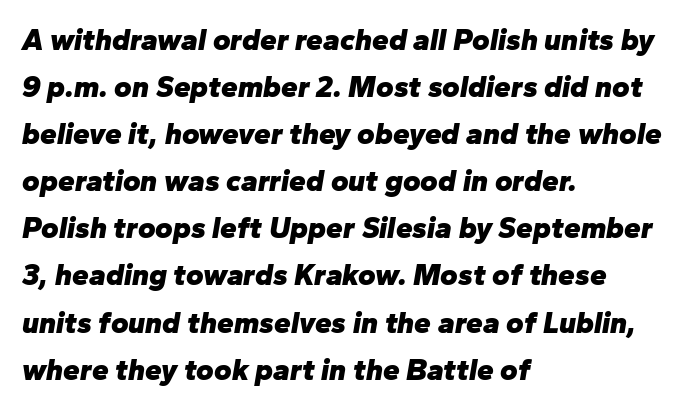
The image shows 30 px heavy type, italic (leaning right); set left-aligned, normal line spacing (1.57x), normal letter spacing, not underlined; low stroke contrast and a medium x-height.
